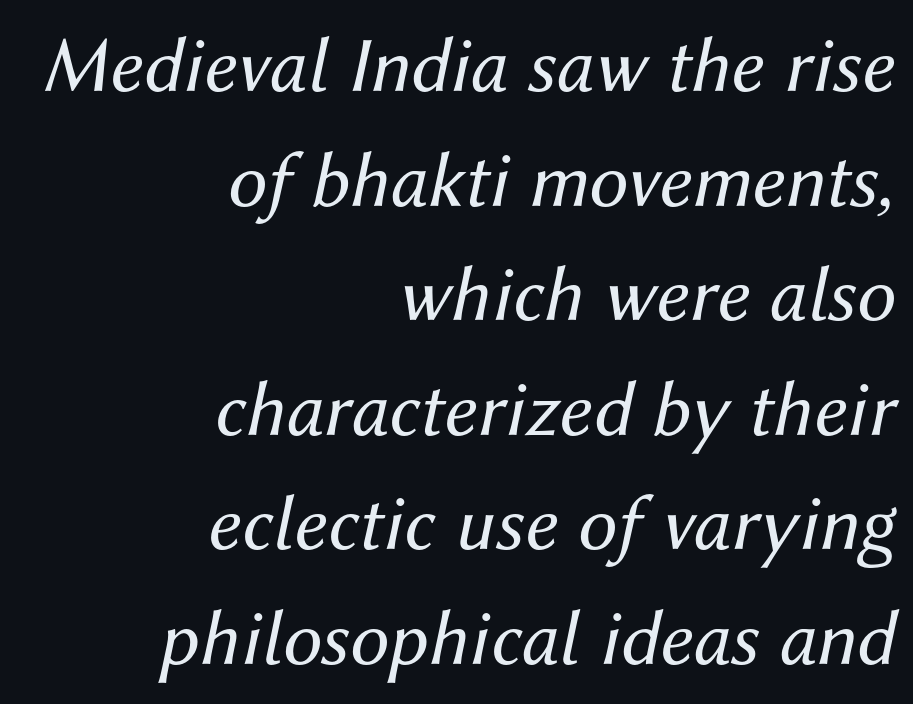
The image shows 79 px regular-weight type, italic (leaning right); set right-aligned, normal line spacing (1.45x), normal letter spacing, not underlined; medium stroke contrast and a medium x-height.
